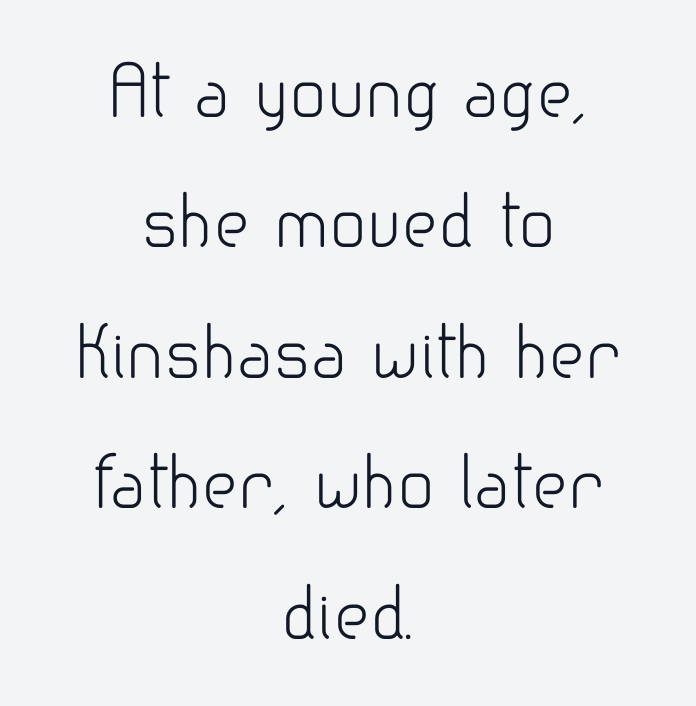
The image shows 69 px light sans-serif type, upright; set centered, line spacing 1.89x, normal letter spacing, not underlined; low stroke contrast and a small x-height.
